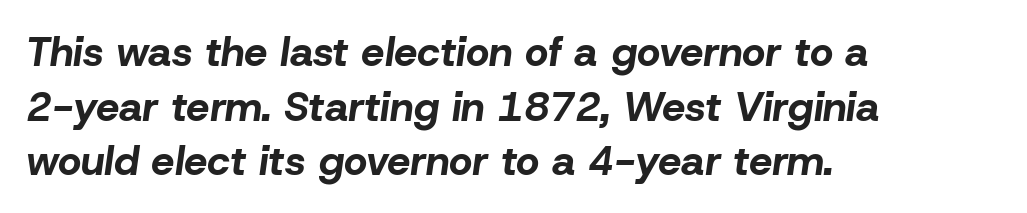
Between one letter and the next there's only the usual sliver of space. One-word summary of the alignment: left. Anything drawn beneath the words? Only blank space. Style check: oblique. Typesetter's note: full bold, strokes at maximum text heaviness. Varying glyph widths throughout — classic text-font behaviour.
